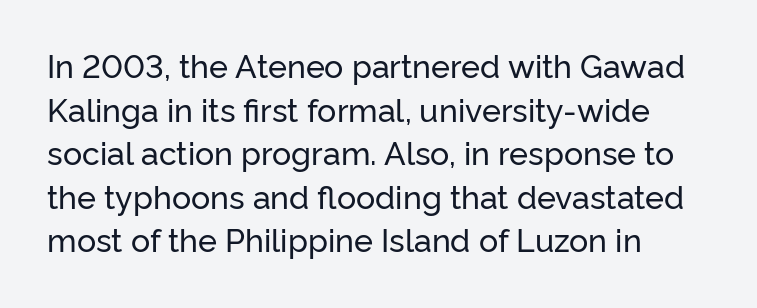
{"serif": "no", "italic": "no", "width": "normal", "stroke_contrast": "low", "x_height": "medium", "monospaced": "no", "underline": "no", "align": "left", "line_spacing": "normal", "line_spacing_ratio": 1.36, "letter_spacing": "normal", "letter_spacing_em": 0.0, "glyph_px": 32}
